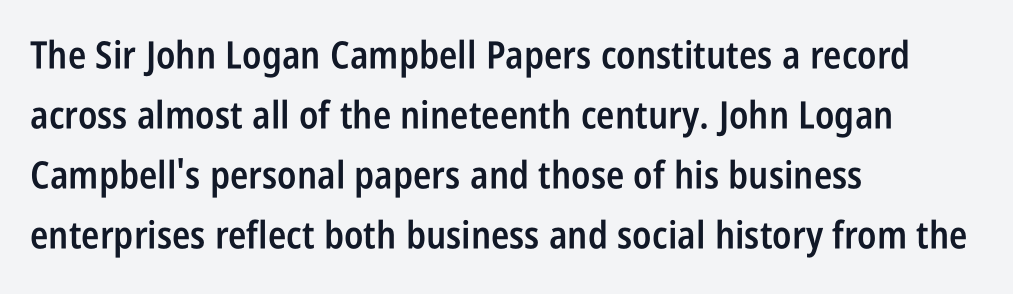
{"serif": "no", "italic": "no", "bold": "semi", "weight": "semibold", "width": "condensed", "stroke_contrast": "low", "x_height": "large", "monospaced": "no", "underline": "no", "align": "left", "line_spacing": "normal", "line_spacing_ratio": 1.58, "letter_spacing": "normal", "letter_spacing_em": 0.0, "glyph_px": 38}
